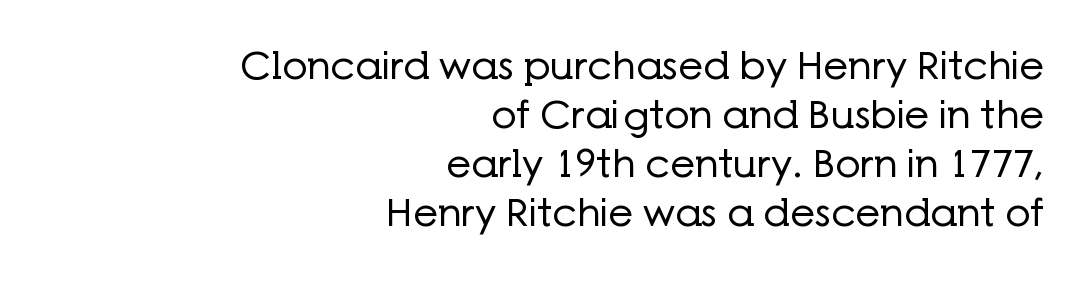
The image shows 39 px regular-weight sans-serif type, upright; set right-aligned, normal line spacing (1.26x), normal letter spacing, not underlined; low stroke contrast and a medium x-height.
